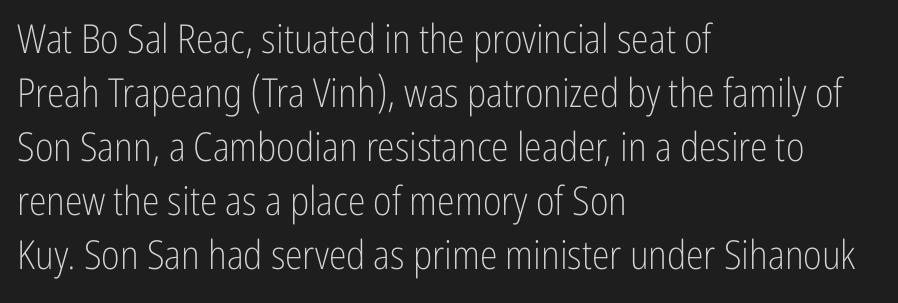
{"serif": "no", "italic": "no", "bold": "no", "weight": "light", "width": "condensed", "stroke_contrast": "low", "x_height": "medium", "monospaced": "no", "underline": "no", "align": "left", "line_spacing": "normal", "line_spacing_ratio": 1.35, "letter_spacing": "normal", "letter_spacing_em": 0.0, "glyph_px": 40}
